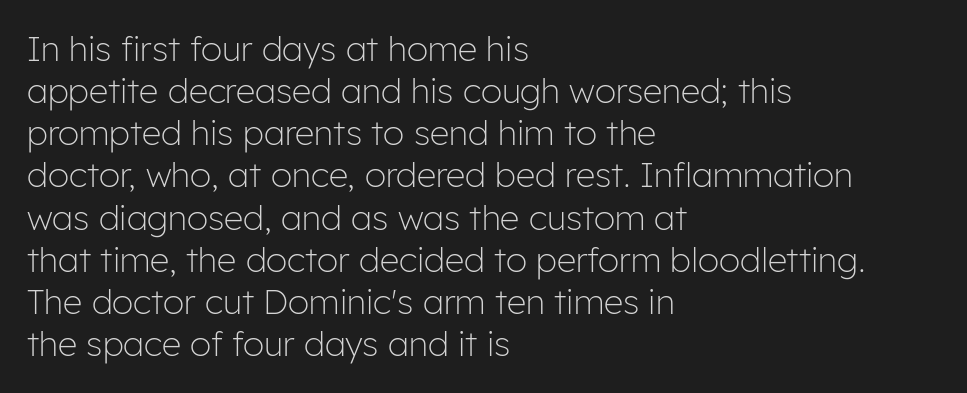
Q: Is the text bold? A: No.
Q: Is the text italic (slanted)? A: No, it is upright.
Q: Is the typeface a serif or a sans-serif typeface? A: Sans-serif.
Q: Is the text underlined? A: No.
Q: How is the paragraph aligned? A: Left-aligned.
Q: Is the spacing between letters normal or unusually wide? A: Normal.
Q: Width (condensed, normal, or wide)? A: Normal.
Q: Stroke contrast? A: Low.
Q: x-height? A: Medium.
Q: Monospaced? A: No.
